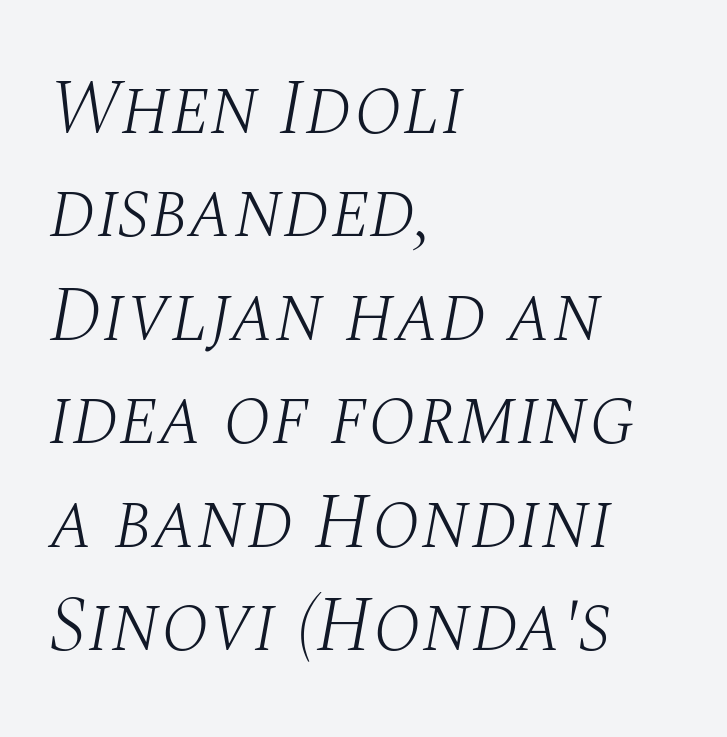
{"serif": "yes", "italic": "yes", "lean": "right", "slant_degrees": 10, "bold": "no", "weight": "light", "width": "normal", "stroke_contrast": "medium", "x_height": "large", "monospaced": "no", "underline": "no", "align": "left", "line_spacing": "normal", "line_spacing_ratio": 1.31, "letter_spacing": "normal", "letter_spacing_em": 0.0, "glyph_px": 79}
